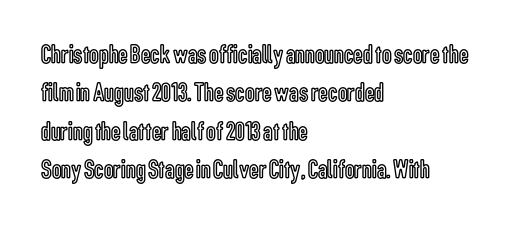
Compared with typical paragraphs, the rows here are spaced about the same. Posture: straight, roman, zero tilt. Inter-character spacing is left at the font's built-in metrics. The space beneath each line is pristine and unruled. The compositor pushed each line to the left boundary.
